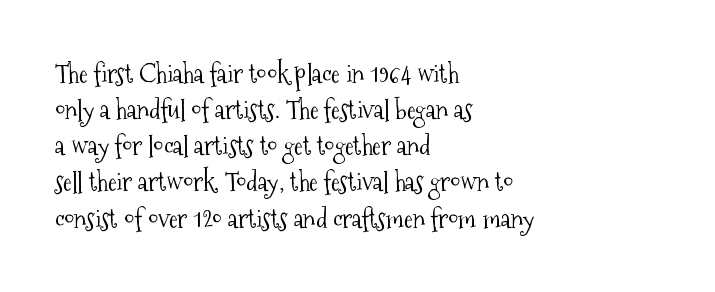
Q: Is the text bold? A: No.
Q: Is the text italic (slanted)? A: No, it is upright.
Q: Is the text underlined? A: No.
Q: How is the paragraph aligned? A: Left-aligned.
Q: Is the spacing between letters normal or unusually wide? A: Normal.
Q: Is the spacing between lines tight, normal or loose? A: Normal.
